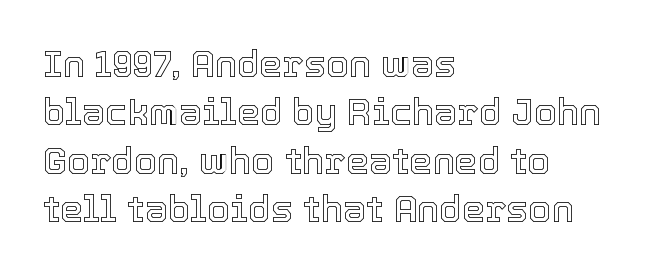
Standard letterfit; no display-style spreading of the glyphs. Spacing verdict: proportional, widths tailored to each character. This is roman type, the default non-slanted kind. The rows are spaced the way most documents space them. Casual observation: everything's shoved over to the left. Glance below the letters and you will spot only blank space.
